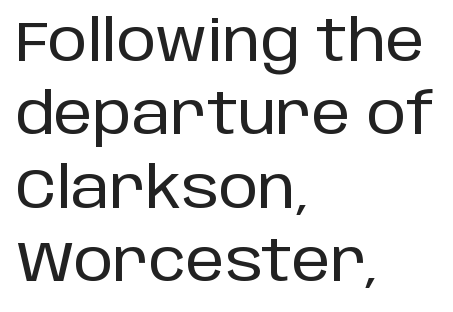
{"serif": "no", "italic": "no", "width": "normal", "stroke_contrast": "low", "x_height": "large", "monospaced": "no", "underline": "no", "align": "left", "line_spacing": "normal", "line_spacing_ratio": 1.31, "letter_spacing": "normal", "letter_spacing_em": 0.0, "glyph_px": 56}
